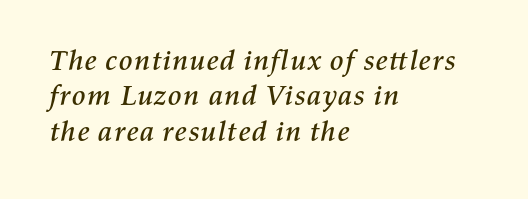
The image shows 29 px text type, italic (leaning right); set left-aligned, line spacing 1.22x, normal letter spacing, not underlined; medium stroke contrast and a medium x-height.
